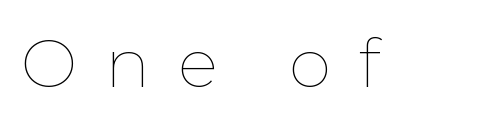
{"italic": "no", "bold": "no", "weight": "thin", "width": "normal", "stroke_contrast": "low", "x_height": "medium", "monospaced": "no", "underline": "no", "letter_spacing": "wide", "letter_spacing_em": 0.4, "glyph_px": 68}
